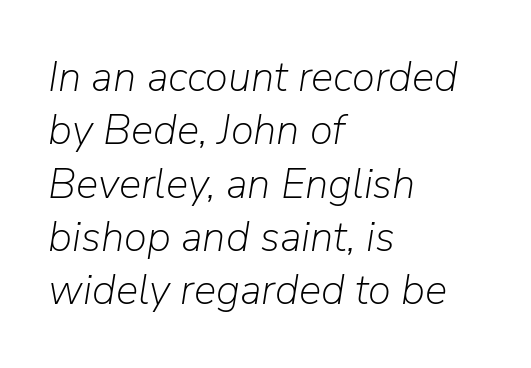
The image shows 42 px light type, italic (leaning right); set left-aligned, normal line spacing (1.27x), normal letter spacing, not underlined; low stroke contrast and a medium x-height.
